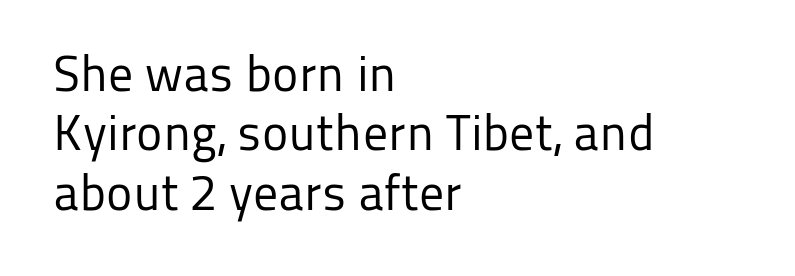
The letters look calm and open, with moderate or lighter stems. This rendering leaves character spacing at its baseline value. Looks like regular typesetting: each glyph gets only the width it needs. Is this a sans? Yes — the strokes have no serifs. Underline: absent.
